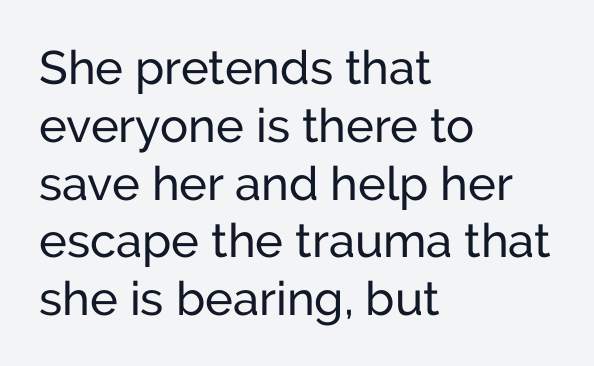
{"serif": "no", "italic": "no", "width": "normal", "stroke_contrast": "low", "x_height": "medium", "monospaced": "no", "underline": "no", "align": "left", "line_spacing_ratio": 1.23, "letter_spacing": "normal", "letter_spacing_em": 0.0, "glyph_px": 47}
